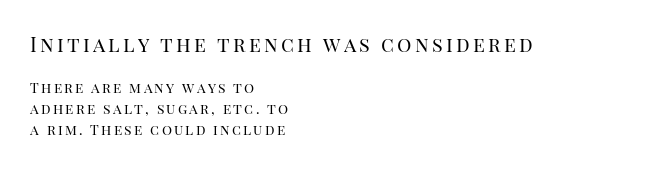
Q: Is the text bold? A: No.
Q: Is the text italic (slanted)? A: No, it is upright.
Q: Is the text underlined? A: No.
Q: How is the paragraph aligned? A: Left-aligned.
Q: Is the spacing between lines tight, normal or loose? A: Normal.
Q: Which block of text is set in a larger size, the first (top) or the second (bottom)? A: The first (top) one.
